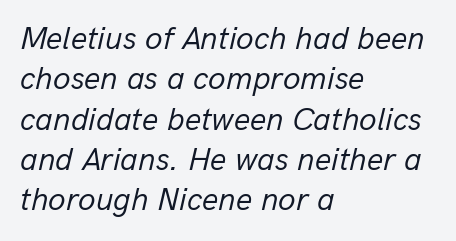
The image shows 32 px regular-weight type, italic (leaning right); set left-aligned, normal line spacing (1.26x), normal letter spacing, not underlined; low stroke contrast and a medium x-height.
